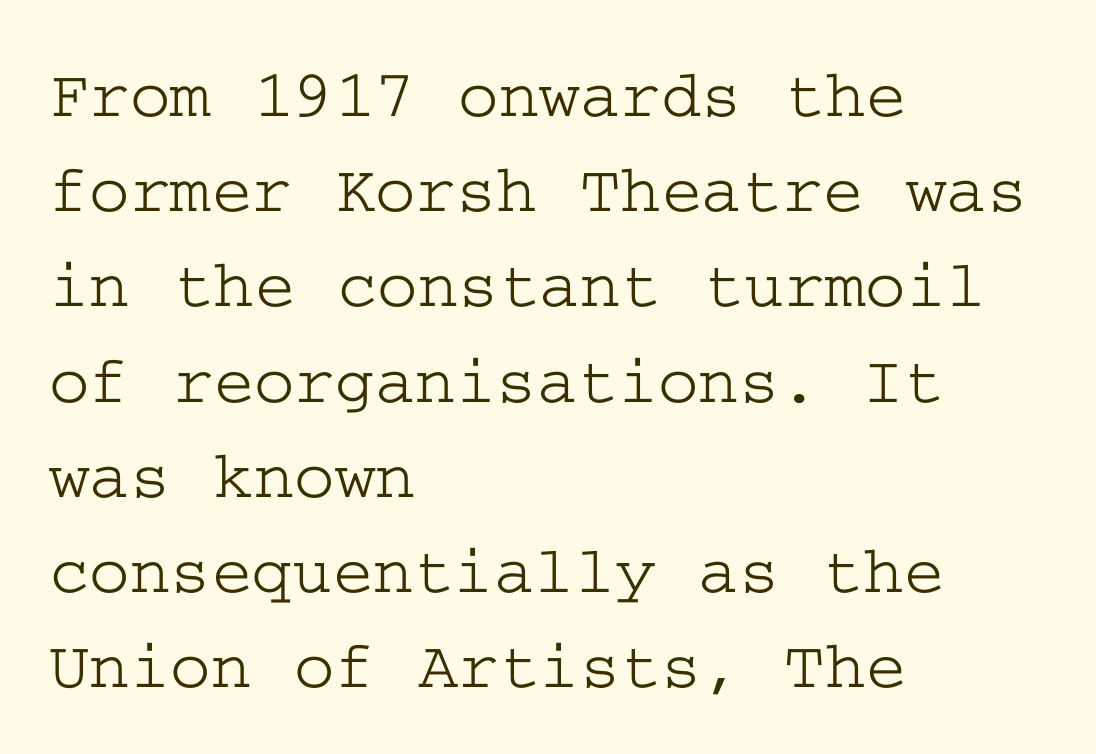
{"serif": "yes", "italic": "no", "width": "wide", "stroke_contrast": "low", "x_height": "medium", "underline": "no", "align": "left", "line_spacing": "normal", "line_spacing_ratio": 1.38, "letter_spacing": "normal", "letter_spacing_em": 0.0, "glyph_px": 69}
